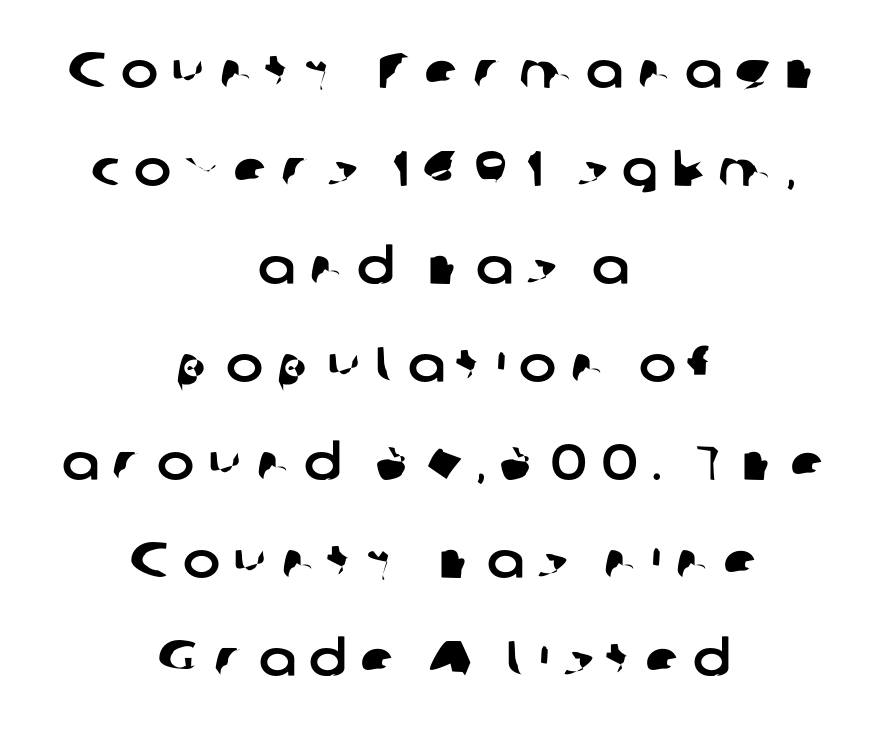
{"serif": "no", "width": "normal", "stroke_contrast": "low", "x_height": "medium", "monospaced": "no", "underline": "no", "align": "center", "line_spacing": "loose", "line_spacing_ratio": 1.96, "letter_spacing": "wide", "letter_spacing_em": 0.27, "glyph_px": 50}
